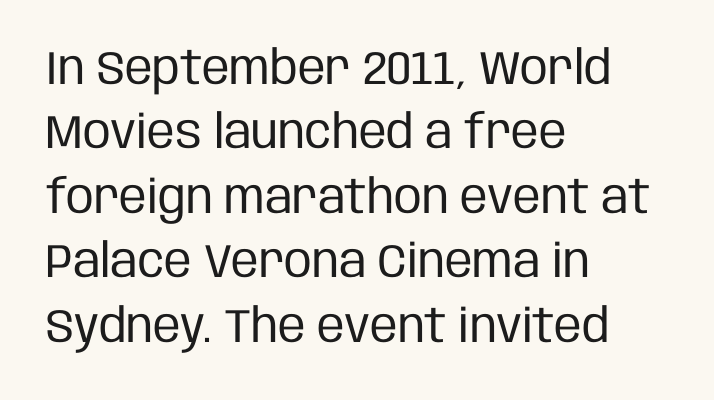
{"serif": "no", "italic": "no", "bold": "no", "weight": "regular", "width": "condensed", "stroke_contrast": "low", "x_height": "large", "monospaced": "no", "underline": "no", "align": "left", "line_spacing": "normal", "line_spacing_ratio": 1.37, "letter_spacing": "normal", "letter_spacing_em": 0.0, "glyph_px": 47}
